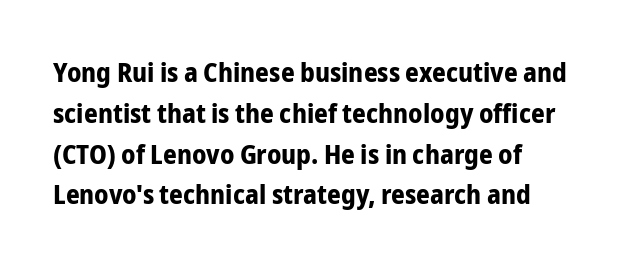
This is the regular roman posture of the typeface. Regarding leading, the lines here are spaced in the standard way. Heft: maximum for text — a bold. The specimen omits any rule beneath the text block's lines.
